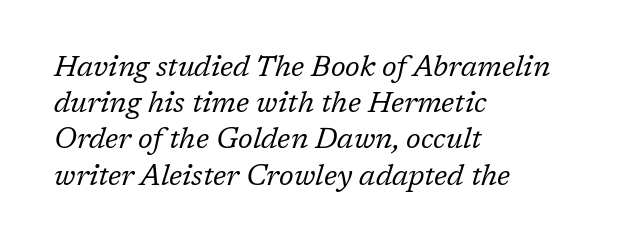
The image shows 29 px regular-weight serif type, italic (leaning right); set left-aligned, normal line spacing (1.25x), normal letter spacing, not underlined; low stroke contrast and a medium x-height.
